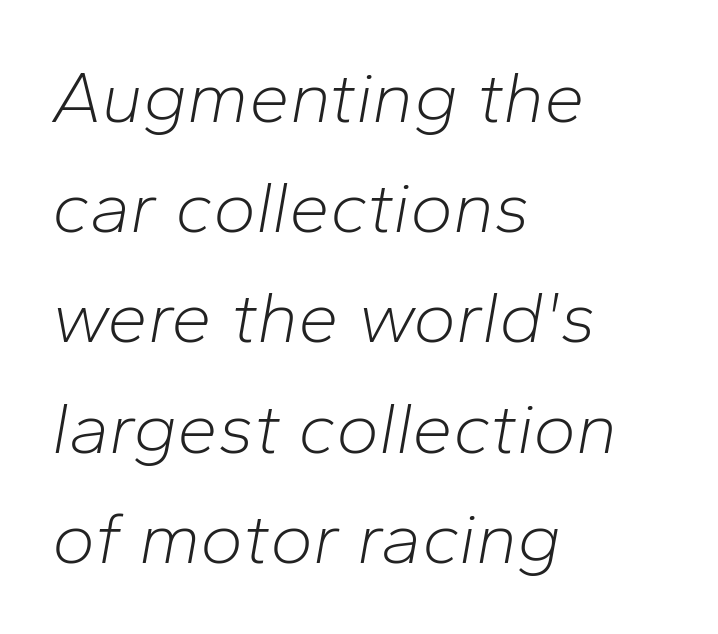
{"italic": "yes", "lean": "right", "slant_degrees": 10, "bold": "no", "weight": "light", "width": "normal", "stroke_contrast": "low", "x_height": "medium", "monospaced": "no", "underline": "no", "align": "left", "line_spacing": "normal", "line_spacing_ratio": 1.51, "letter_spacing": "normal", "letter_spacing_em": 0.0, "glyph_px": 73}
